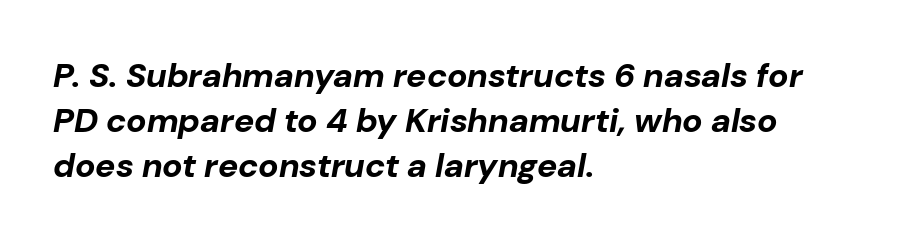
If you drew a ruler down the left edge, every line would touch it. No word sits above an underline. Does the leading feel generous? No, just average. You could not count columns in this text — the font is proportionally spaced.
